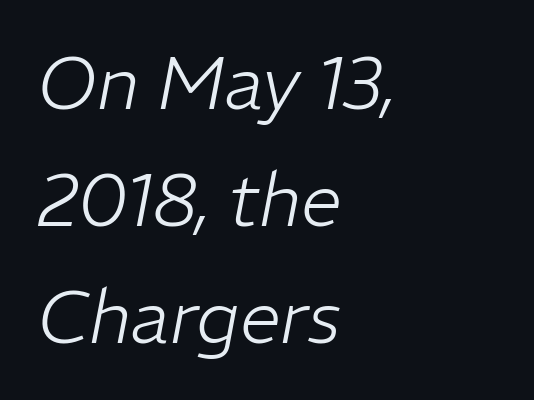
Q: Is the text bold? A: No.
Q: Is the text italic (slanted)? A: Yes, it leans right by about 11 degrees.
Q: Is the text underlined? A: No.
Q: How is the paragraph aligned? A: Left-aligned.
Q: Is the spacing between letters normal or unusually wide? A: Normal.
Q: Is the spacing between lines tight, normal or loose? A: Normal.
Q: Width (condensed, normal, or wide)? A: Normal.
Q: Stroke contrast? A: Low.
Q: x-height? A: Medium.
Q: Monospaced? A: No.
